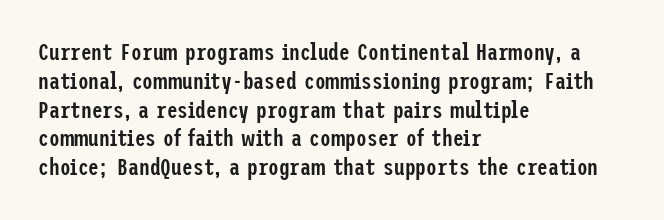
Line beginnings align vertically; line endings do not. The string is rendered with underlining switched off. Emphasis by weight is partial: semibold. Italic? Not at all — the glyphs are vertical. Caption: standard tracking, unaltered.
